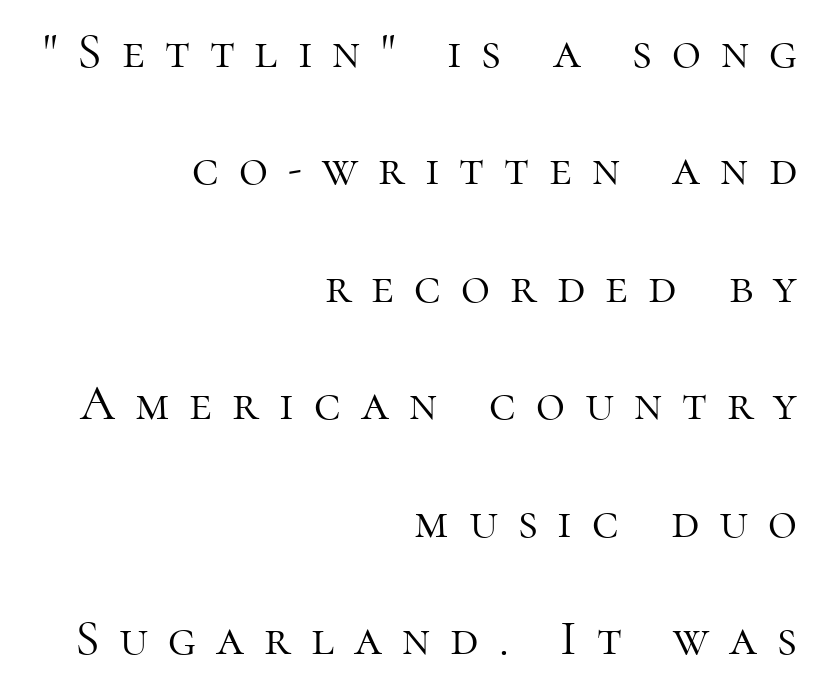
Rule under the text: the space is simply empty. How are the letters spaced? Widely, with obvious added tracking. Unbolded letterforms with no extra heft. You can tell from the footed stems that serif type was used. Think of a printed novel: that variable character pitch is what you see here. Summary of vertical rhythm: relaxed, with wide interline spacing.
